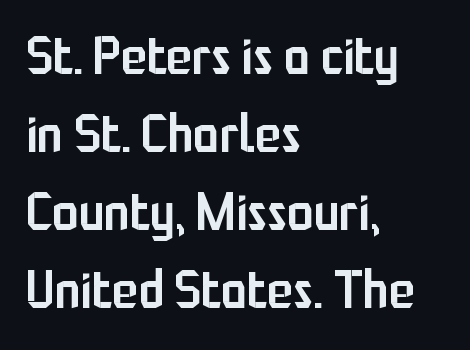
{"serif": "no", "italic": "no", "bold": "semi", "weight": "semibold", "width": "condensed", "stroke_contrast": "low", "x_height": "medium", "monospaced": "no", "underline": "no", "align": "left", "line_spacing": "normal", "line_spacing_ratio": 1.47, "letter_spacing": "normal", "letter_spacing_em": 0.0, "glyph_px": 53}
